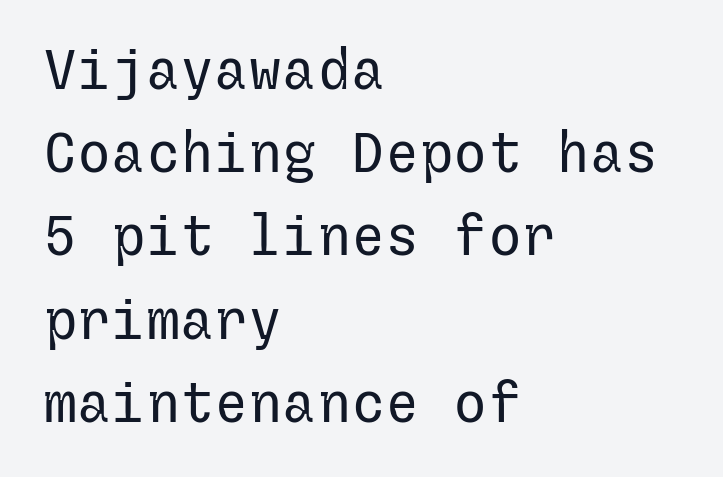
{"serif": "no", "italic": "no", "bold": "no", "weight": "regular", "width": "normal", "stroke_contrast": "low", "x_height": "medium", "underline": "no", "align": "left", "line_spacing": "normal", "line_spacing_ratio": 1.46, "letter_spacing": "normal", "letter_spacing_em": 0.0, "glyph_px": 57}
